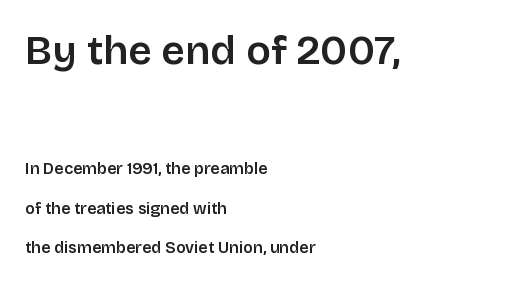
The image shows 41 px semibold sans-serif type, upright; set left-aligned, loose line spacing (2.47x), normal letter spacing, not underlined; the first (top) block is 2.56x larger; low stroke contrast and a large x-height.
